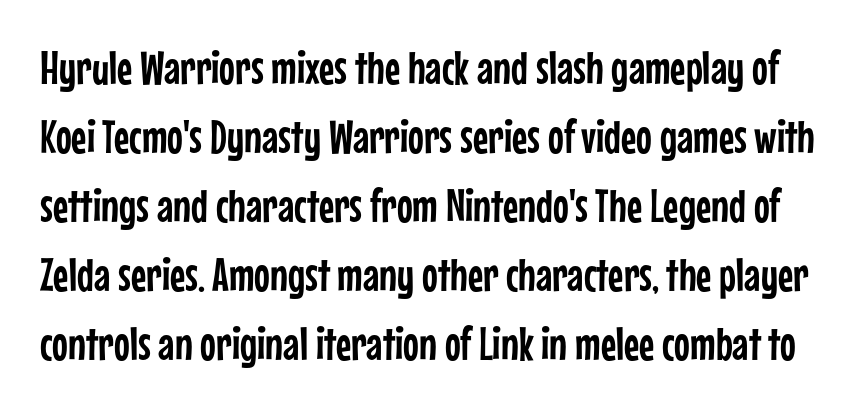
{"serif": "no", "italic": "no", "width": "condensed", "stroke_contrast": "low", "x_height": "medium", "monospaced": "no", "underline": "no", "line_spacing": "normal", "line_spacing_ratio": 1.47, "letter_spacing": "normal", "letter_spacing_em": 0.0, "glyph_px": 47}
